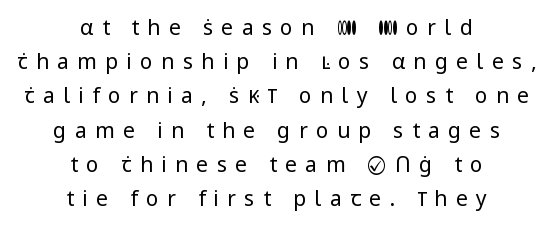
Q: Is the text bold? A: No.
Q: Is the text italic (slanted)? A: No, it is upright.
Q: Is the text underlined? A: No.
Q: How is the paragraph aligned? A: Centered.
Q: Is the spacing between letters normal or unusually wide? A: Unusually wide.
Q: Is the spacing between lines tight, normal or loose? A: Normal.
